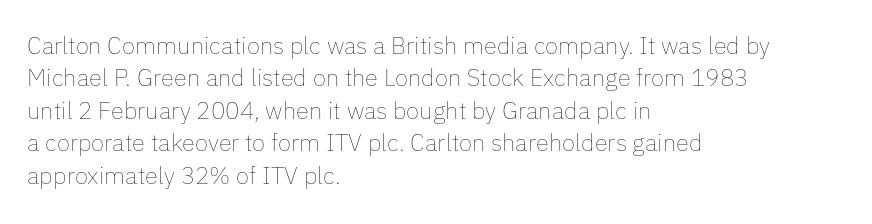
Q: Is the text bold? A: No.
Q: Is the text italic (slanted)? A: No, it is upright.
Q: Is the text underlined? A: No.
Q: How is the paragraph aligned? A: Left-aligned.
Q: Is the spacing between letters normal or unusually wide? A: Normal.
Q: Is the spacing between lines tight, normal or loose? A: Normal.
